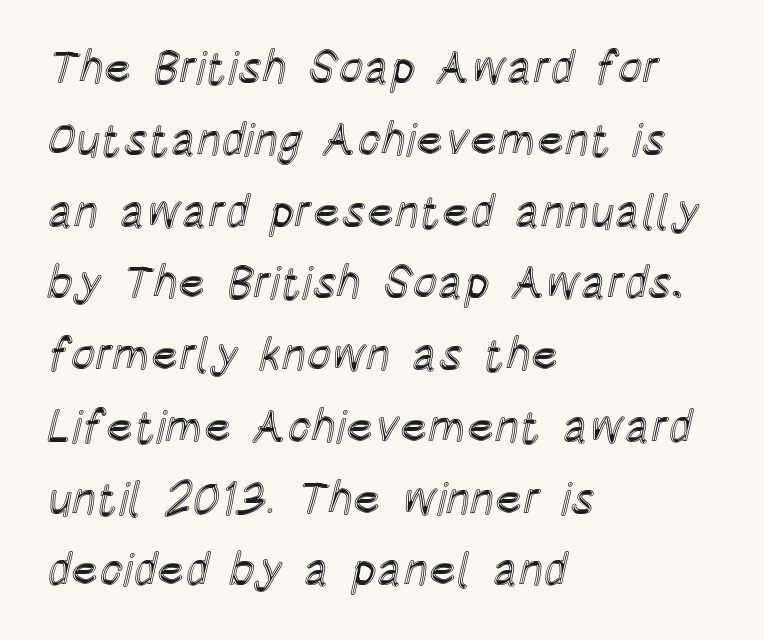
The image shows 46 px condensed type; set left-aligned, normal line spacing (1.56x), normal letter spacing, not underlined; a large x-height.
